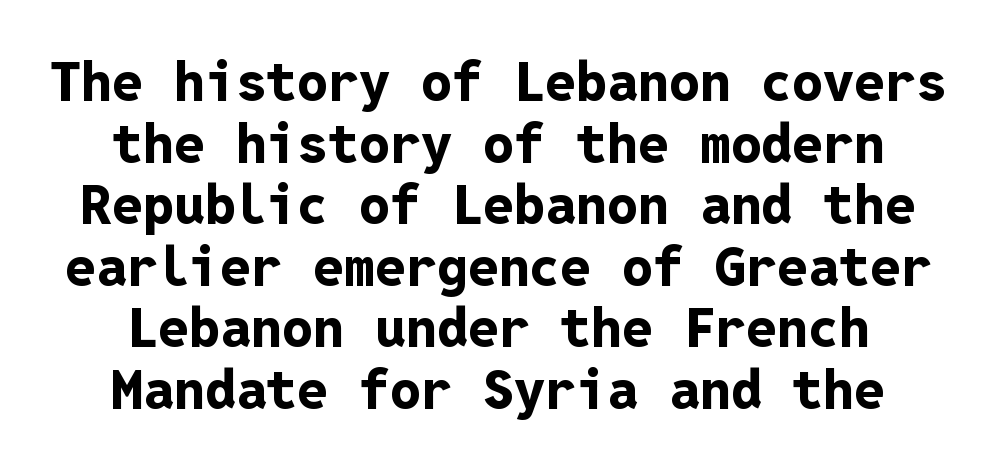
{"serif": "no", "italic": "no", "bold": "yes", "weight": "bold", "width": "normal", "stroke_contrast": "low", "x_height": "medium", "monospaced": "yes", "underline": "no", "line_spacing": "tight", "line_spacing_ratio": 1.12, "letter_spacing": "normal", "letter_spacing_em": 0.0, "glyph_px": 55}
